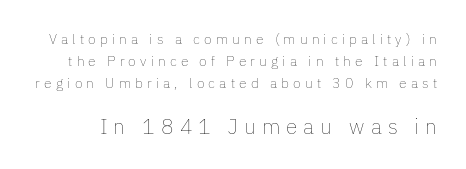
The type is letterspaced generously, with wide tracking. The designer gave the closing block more size than the opening block. These glyphs show unthickened strokes, regular width or finer. Whoever set this chose a conventional vertical rhythm. When letters stand straight like this, we call the style roman or upright.
